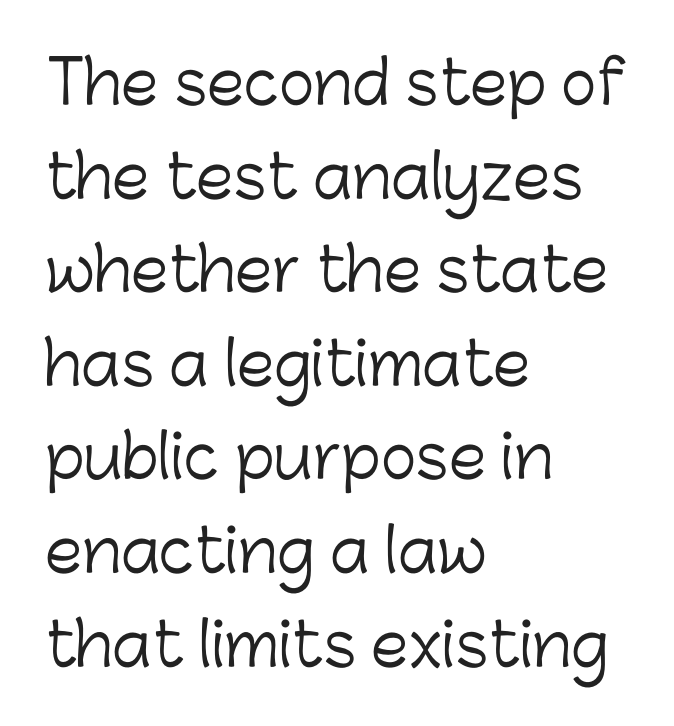
Q: Is the text bold? A: No.
Q: Is the text italic (slanted)? A: No, it is upright.
Q: Is the typeface a serif or a sans-serif typeface? A: Sans-serif.
Q: Is the text underlined? A: No.
Q: How is the paragraph aligned? A: Left-aligned.
Q: Is the spacing between letters normal or unusually wide? A: Normal.
Q: Is the spacing between lines tight, normal or loose? A: Normal.
Q: Width (condensed, normal, or wide)? A: Normal.
Q: Stroke contrast? A: Low.
Q: x-height? A: Medium.
Q: Monospaced? A: No.
